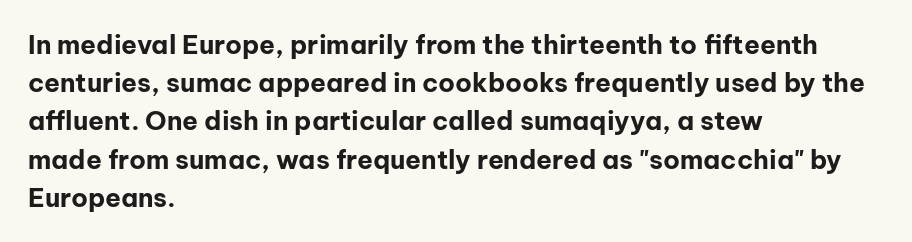
Q: Is the text bold? A: Yes.
Q: Is the text italic (slanted)? A: No, it is upright.
Q: Is the text underlined? A: No.
Q: How is the paragraph aligned? A: Left-aligned.
Q: Is the spacing between letters normal or unusually wide? A: Normal.
Q: Is the spacing between lines tight, normal or loose? A: Normal.
